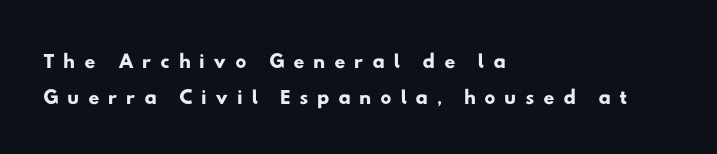
Q: Is the typeface a serif or a sans-serif typeface? A: Sans-serif.
Q: Is the text underlined? A: No.
Q: How is the paragraph aligned? A: Left-aligned.
Q: Is the spacing between letters normal or unusually wide? A: Unusually wide.
Q: Width (condensed, normal, or wide)? A: Wide.
Q: Stroke contrast? A: Low.
Q: x-height? A: Small.
Q: Monospaced? A: No.
